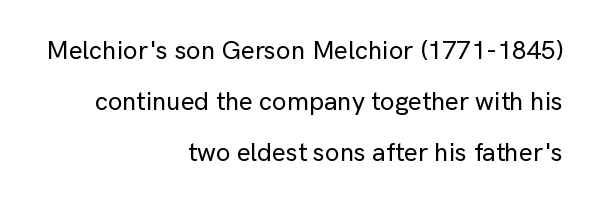
The image shows 26 px text type, upright; set right-aligned, loose line spacing (1.96x), normal letter spacing, not underlined.
